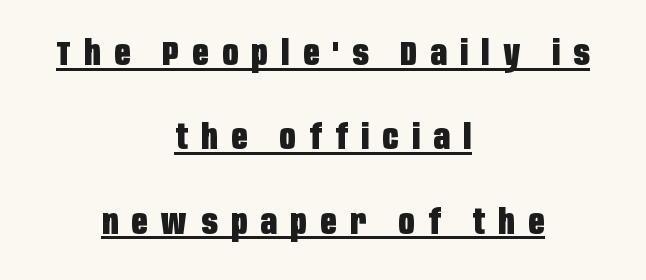
The image shows 35 px heavy, condensed sans-serif type, upright; set centered, loose line spacing (2.41x), unusually wide letter spacing (+0.39 em), underlined; low stroke contrast and a large x-height.
